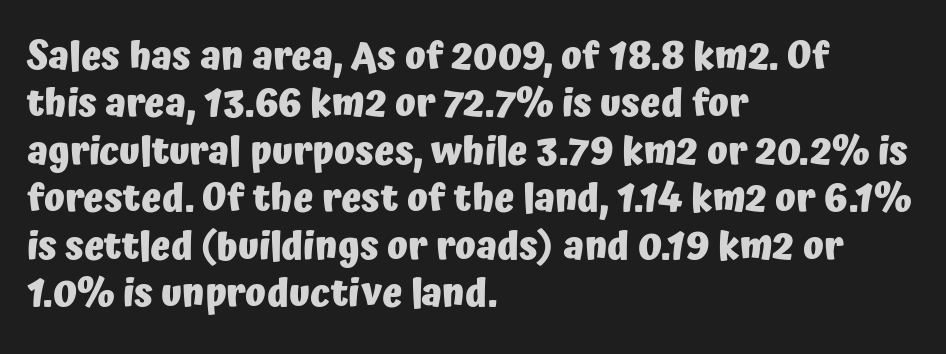
Between one letter and the next there's only the usual sliver of space. Look at the stroke-to-counter ratio: heavy, a bold. The designer left line spacing at the default. Each letter keeps its own natural width here, so spacing adapts to shape. This rendering employs a face without finishing strokes, i.e., a sans-serif.
